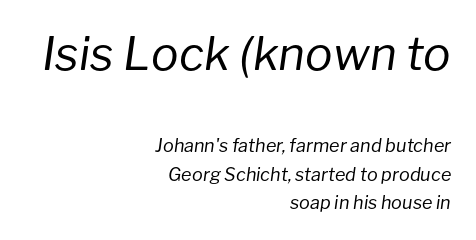
Q: Is the text bold? A: No.
Q: Is the text italic (slanted)? A: Yes, it leans right by about 8 degrees.
Q: Is the text underlined? A: No.
Q: How is the paragraph aligned? A: Right-aligned.
Q: Is the spacing between letters normal or unusually wide? A: Normal.
Q: Is the spacing between lines tight, normal or loose? A: Normal.
Q: Which block of text is set in a larger size, the first (top) or the second (bottom)? A: The first (top) one.
Q: Width (condensed, normal, or wide)? A: Normal.
Q: Stroke contrast? A: Low.
Q: x-height? A: Medium.
Q: Monospaced? A: No.
